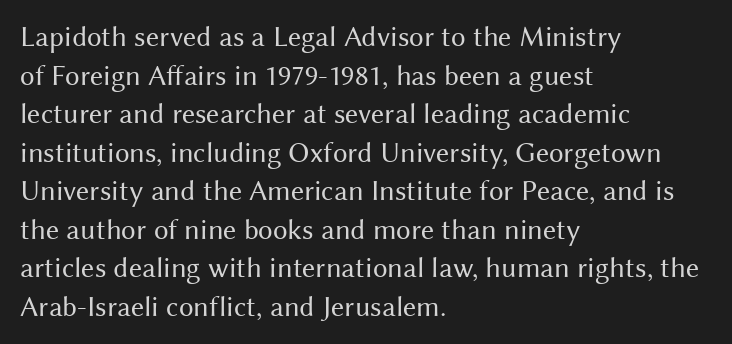
{"serif": "no", "italic": "no", "bold": "no", "weight": "regular", "width": "normal", "stroke_contrast": "medium", "x_height": "medium", "monospaced": "no", "underline": "no", "align": "left", "line_spacing": "normal", "line_spacing_ratio": 1.33, "letter_spacing": "normal", "letter_spacing_em": 0.0, "glyph_px": 29}
